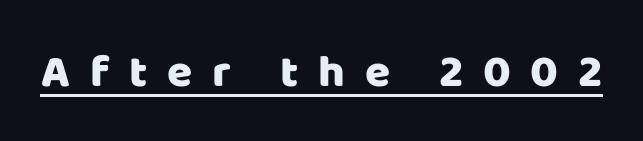
Every word sits above its own underline. The letters stand upright; this is a roman face. The characters display no serif detailing; their extremities are plain. Varying glyph widths throughout — classic text-font behaviour. Each word looks stretched out because of the extra space between its letters.
